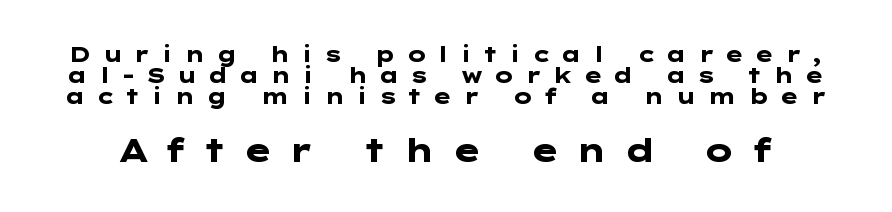
Q: Is the text bold? A: Yes.
Q: Is the text italic (slanted)? A: No, it is upright.
Q: Is the typeface a serif or a sans-serif typeface? A: Sans-serif.
Q: Is the text underlined? A: No.
Q: Is the spacing between letters normal or unusually wide? A: Unusually wide.
Q: Is the spacing between lines tight, normal or loose? A: Tight.
Q: Which block of text is set in a larger size, the first (top) or the second (bottom)? A: The second (bottom) one.
Q: Width (condensed, normal, or wide)? A: Wide.
Q: Stroke contrast? A: Low.
Q: x-height? A: Medium.
